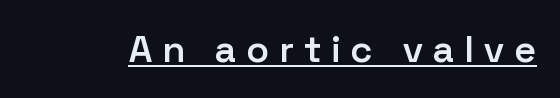
The typesetter has applied underlining to the passage shown. A typesetter would mark this as roman, not italic. Varying glyph widths throughout — classic text-font behaviour. Characters follow at a spacing far wider than the type designer built in.
